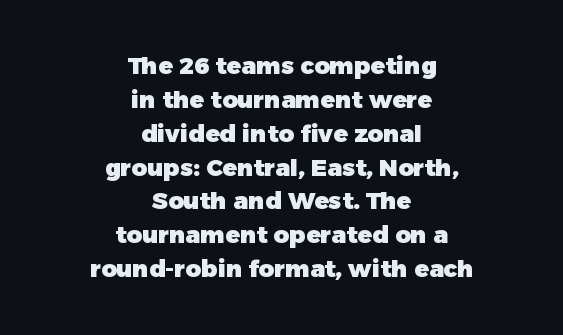
The image shows 24 px bold type, upright; set centered, normal line spacing (1.41x), normal letter spacing, not underlined.
